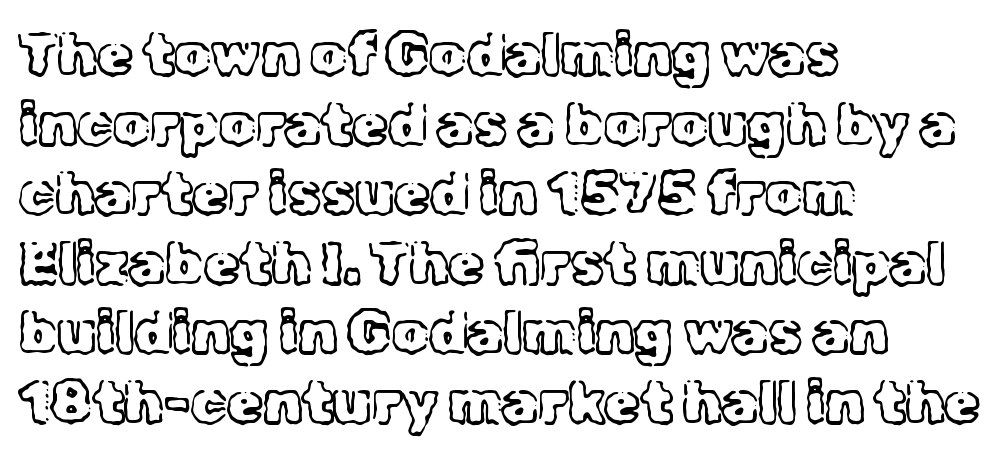
The zone under the glyphs is completely vacant. Does the type have serifs? Yes, each stem ends in a small foot. Short note: letters normally spaced. The characters are drawn with everyday or finer stroke widths. A roman cut, with each character standing at attention. Line beginnings align vertically; line endings do not.
